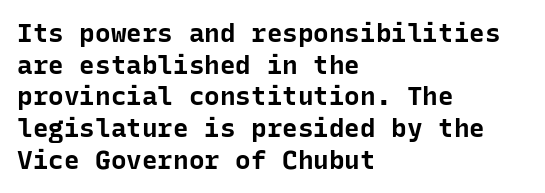
The image shows 26 px bold type, upright; set left-aligned, line spacing 1.22x, normal letter spacing, not underlined.
